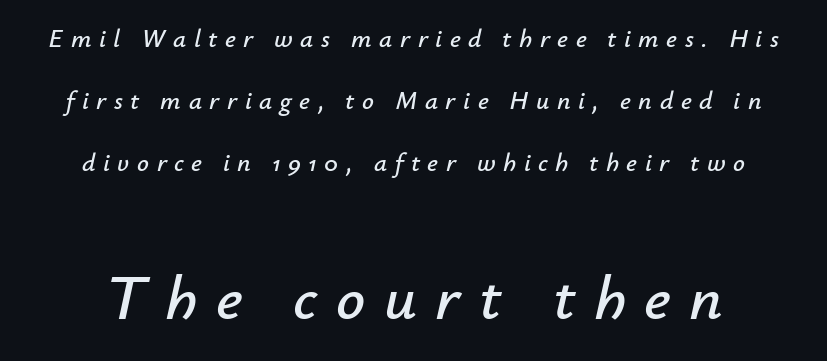
{"italic": "yes", "lean": "right", "slant_degrees": 12, "width": "normal", "stroke_contrast": "low", "x_height": "small", "monospaced": "no", "underline": "no", "align": "center", "line_spacing": "loose", "line_spacing_ratio": 2.38, "letter_spacing": "wide", "letter_spacing_em": 0.29, "larger_block": "second", "size_ratio": 2.46, "glyph_px": 64}
